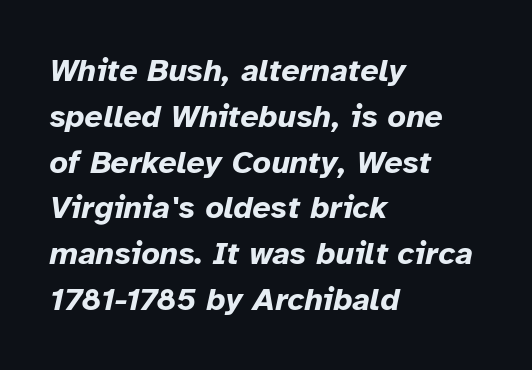
Q: Is the text bold? A: Yes.
Q: Is the text italic (slanted)? A: Yes, it leans right by about 12 degrees.
Q: Is the text underlined? A: No.
Q: How is the paragraph aligned? A: Left-aligned.
Q: Is the spacing between letters normal or unusually wide? A: Normal.
Q: Is the spacing between lines tight, normal or loose? A: Normal.
Q: Width (condensed, normal, or wide)? A: Normal.
Q: Stroke contrast? A: Low.
Q: x-height? A: Medium.
Q: Monospaced? A: No.
